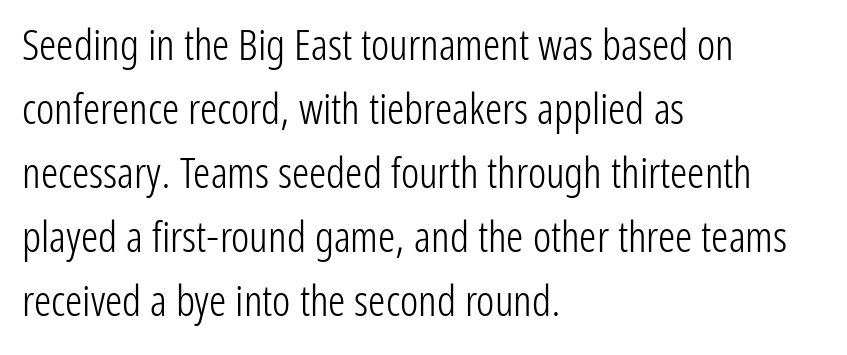
{"serif": "no", "italic": "no", "bold": "no", "weight": "light", "width": "condensed", "stroke_contrast": "low", "x_height": "medium", "monospaced": "no", "underline": "no", "align": "left", "line_spacing": "normal", "line_spacing_ratio": 1.49, "letter_spacing": "normal", "letter_spacing_em": 0.0, "glyph_px": 43}
